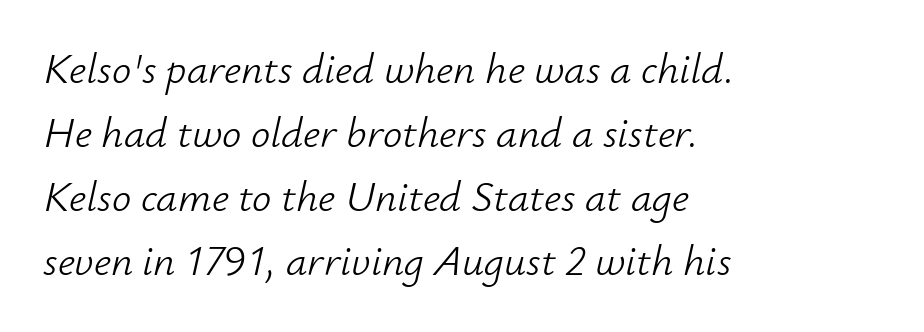
{"italic": "yes", "lean": "right", "slant_degrees": 12, "bold": "no", "weight": "light", "width": "normal", "stroke_contrast": "low", "x_height": "small", "monospaced": "no", "underline": "no", "align": "left", "line_spacing": "normal", "line_spacing_ratio": 1.49, "letter_spacing": "normal", "letter_spacing_em": 0.0, "glyph_px": 43}
